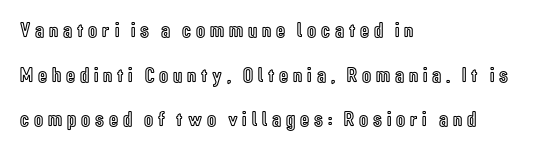
{"italic": "no", "underline": "no", "align": "left", "line_spacing": "loose", "line_spacing_ratio": 2.12, "letter_spacing": "wide", "letter_spacing_em": 0.23, "glyph_px": 21}
